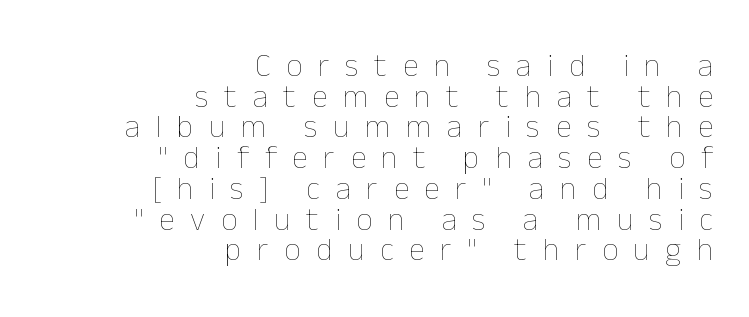
Here the designer chose a conventional face with non-uniform glyph widths. The line texture is sparse and dotted thanks to wide tracking. The lines in this sample share a right terminus and differ only in where they begin. Tightly led — the rows are bunched. No word sits above an underline.
